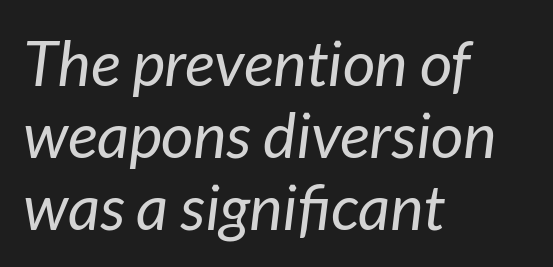
Q: Is the text bold? A: No.
Q: Is the text italic (slanted)? A: Yes, it leans right by about 7 degrees.
Q: Is the text underlined? A: No.
Q: How is the paragraph aligned? A: Left-aligned.
Q: Is the spacing between letters normal or unusually wide? A: Normal.
Q: Is the spacing between lines tight, normal or loose? A: Tight.
Q: Width (condensed, normal, or wide)? A: Normal.
Q: Stroke contrast? A: Low.
Q: x-height? A: Medium.
Q: Monospaced? A: No.
